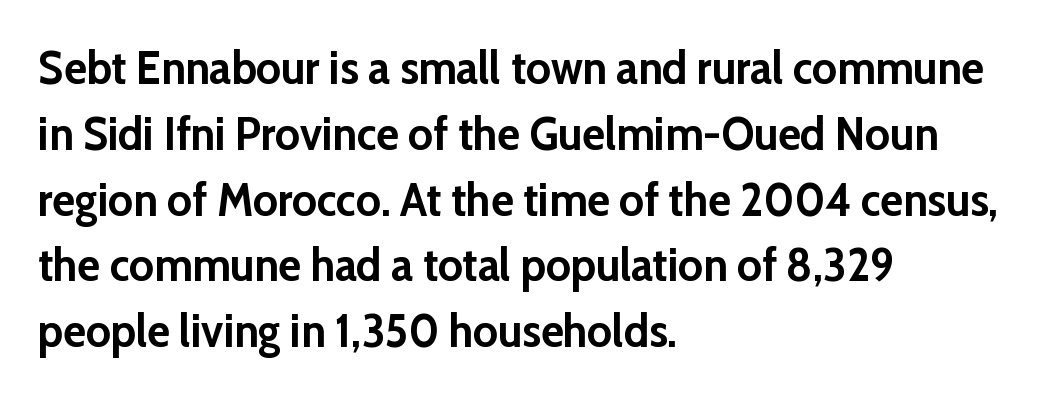
{"serif": "no", "italic": "no", "bold": "yes", "weight": "semibold", "width": "normal", "stroke_contrast": "low", "x_height": "medium", "monospaced": "no", "underline": "no", "align": "left", "line_spacing": "normal", "line_spacing_ratio": 1.4, "letter_spacing": "normal", "letter_spacing_em": 0.0, "glyph_px": 47}
